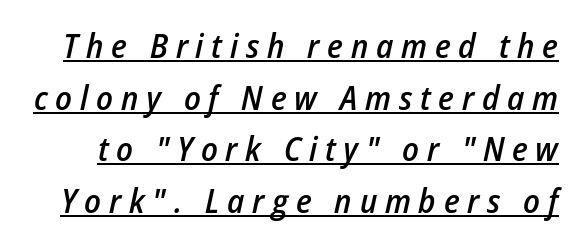
{"italic": "yes", "lean": "right", "slant_degrees": 12, "bold": "semi", "weight": "semibold", "width": "condensed", "stroke_contrast": "low", "x_height": "medium", "monospaced": "no", "underline": "yes", "line_spacing": "normal", "line_spacing_ratio": 1.52, "letter_spacing": "wide", "letter_spacing_em": 0.23, "glyph_px": 34}
